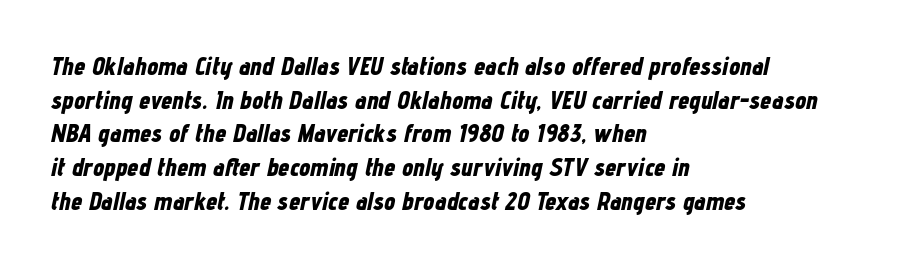
Check the space under the baseline: it is left empty. Teacher's note: observe the even left margin — that is flush-left alignment. Typographic density is high because the face is bold. Tracking here is standard; glyphs follow each other at the usual distance. Vertically, the passage feels balanced, rows spaced as you'd expect.
